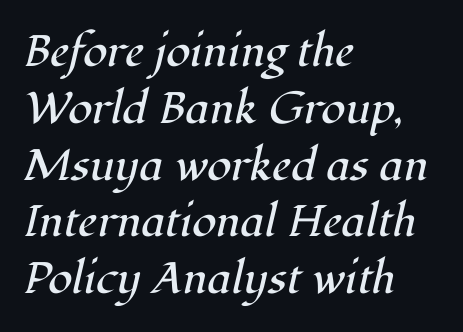
{"serif": "yes", "italic": "yes", "lean": "right", "slant_degrees": 12, "bold": "no", "weight": "regular", "width": "normal", "stroke_contrast": "high", "x_height": "medium", "monospaced": "no", "underline": "no", "align": "left", "line_spacing": "normal", "line_spacing_ratio": 1.29, "letter_spacing": "normal", "letter_spacing_em": 0.0, "glyph_px": 44}
